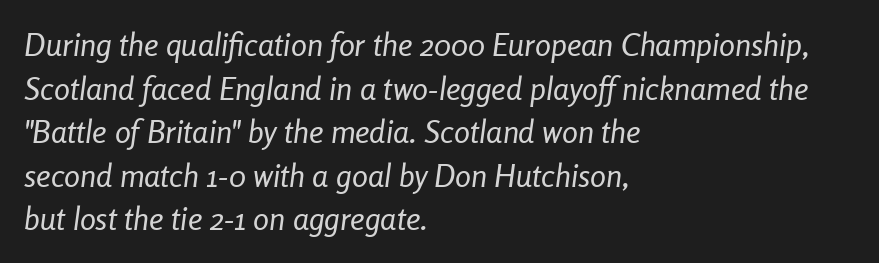
The image shows 32 px regular-weight, condensed type, italic (leaning right); set left-aligned, normal line spacing (1.36x), normal letter spacing, not underlined; low stroke contrast and a medium x-height.
